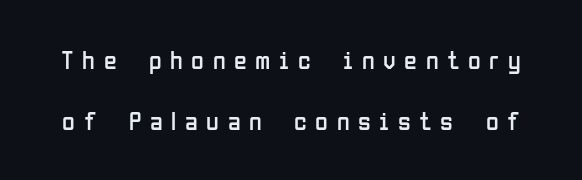
{"italic": "no", "bold": "no", "underline": "no", "line_spacing": "loose", "line_spacing_ratio": 2.35, "letter_spacing": "wide", "letter_spacing_em": 0.33, "glyph_px": 26}
